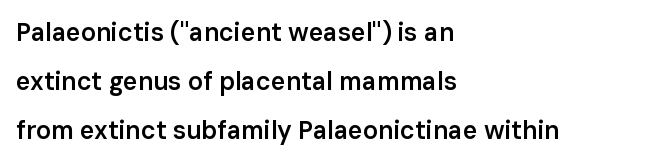
{"italic": "no", "bold": "semi", "underline": "no", "align": "left", "line_spacing": "loose", "line_spacing_ratio": 1.96, "letter_spacing": "normal", "letter_spacing_em": 0.0, "glyph_px": 25}
